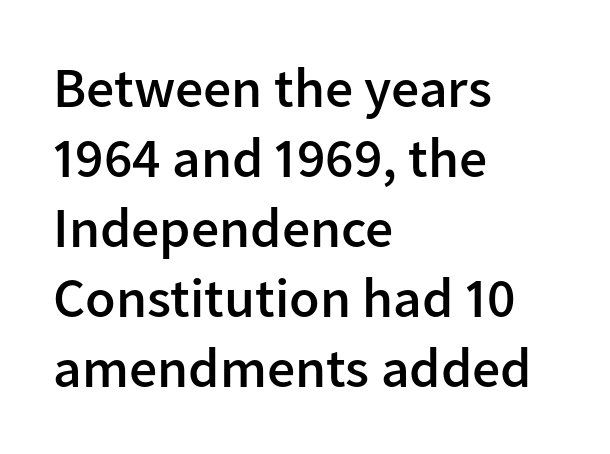
{"serif": "no", "italic": "no", "bold": "semi", "weight": "semibold", "width": "normal", "stroke_contrast": "low", "x_height": "medium", "monospaced": "no", "underline": "no", "align": "left", "line_spacing": "normal", "line_spacing_ratio": 1.25, "letter_spacing": "normal", "letter_spacing_em": 0.0, "glyph_px": 56}
